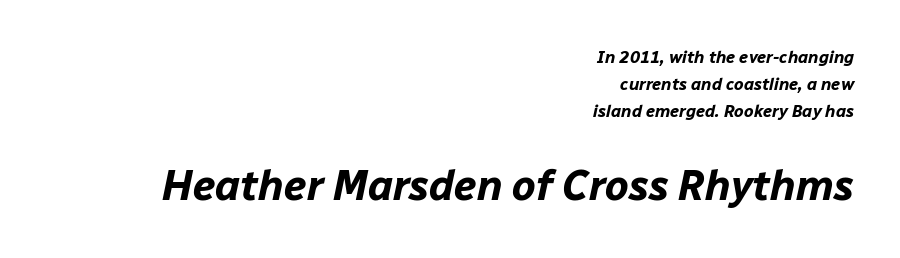
The image shows 42 px bold type, italic (leaning right); set right-aligned, normal line spacing (1.58x), normal letter spacing, not underlined; the second (bottom) block is 2.47x larger; low stroke contrast and a medium x-height.
